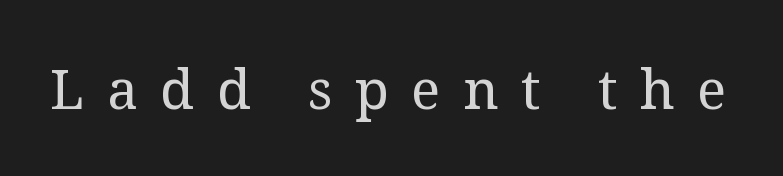
Q: Is the text bold? A: No.
Q: Is the text italic (slanted)? A: No, it is upright.
Q: Is the typeface a serif or a sans-serif typeface? A: Serif.
Q: Is the text underlined? A: No.
Q: Is the spacing between letters normal or unusually wide? A: Unusually wide.
Q: Width (condensed, normal, or wide)? A: Normal.
Q: Stroke contrast? A: Medium.
Q: x-height? A: Medium.
Q: Monospaced? A: No.
